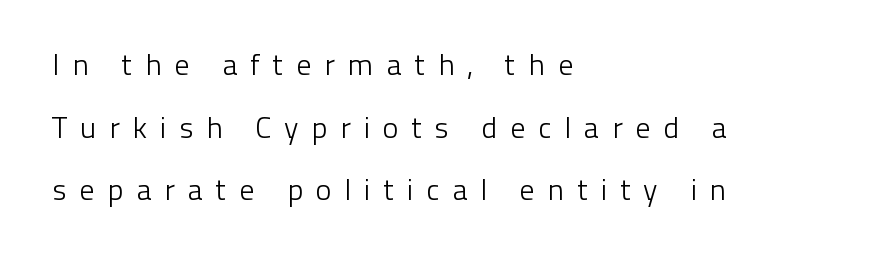
{"serif": "no", "italic": "no", "bold": "no", "weight": "light", "width": "normal", "stroke_contrast": "low", "x_height": "medium", "monospaced": "no", "underline": "no", "align": "left", "line_spacing": "loose", "line_spacing_ratio": 2.09, "letter_spacing": "wide", "letter_spacing_em": 0.42, "glyph_px": 30}
